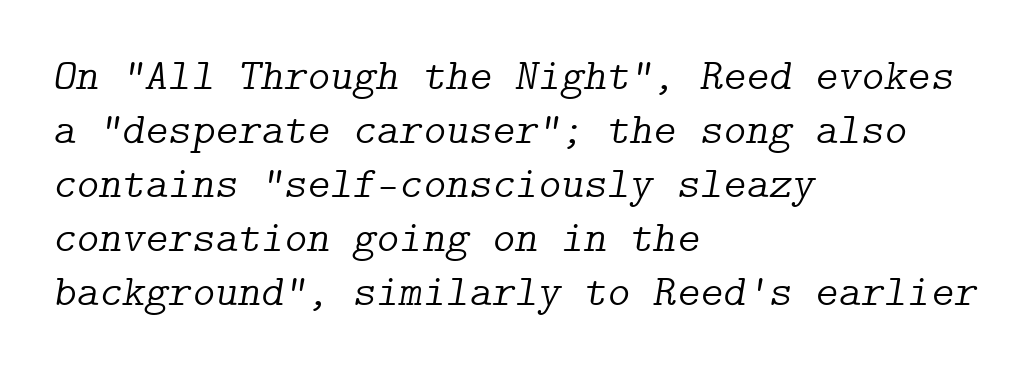
Q: Is the text bold? A: No.
Q: Is the text italic (slanted)? A: Yes, it leans right by about 9 degrees.
Q: Is the typeface a serif or a sans-serif typeface? A: Serif.
Q: Is the text underlined? A: No.
Q: How is the paragraph aligned? A: Left-aligned.
Q: Is the spacing between letters normal or unusually wide? A: Normal.
Q: Width (condensed, normal, or wide)? A: Normal.
Q: Stroke contrast? A: Low.
Q: x-height? A: Medium.
